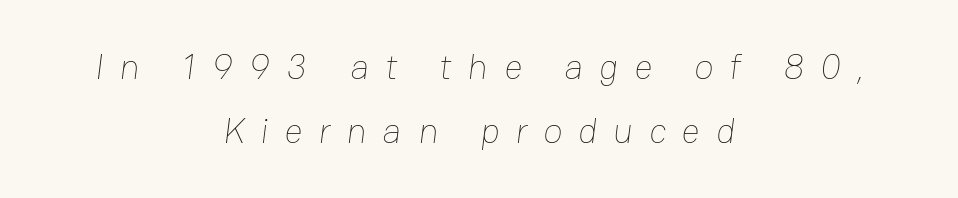
Q: Is the text bold? A: No.
Q: Is the text underlined? A: No.
Q: How is the paragraph aligned? A: Centered.
Q: Is the spacing between letters normal or unusually wide? A: Unusually wide.
Q: Width (condensed, normal, or wide)? A: Normal.
Q: Stroke contrast? A: Low.
Q: x-height? A: Medium.
Q: Monospaced? A: No.
